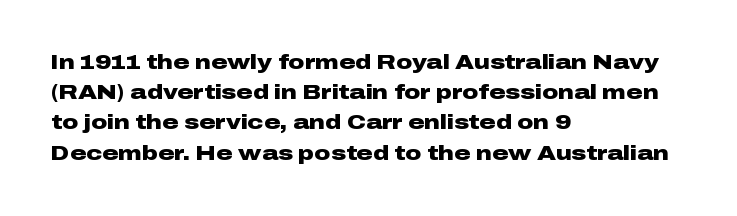
Q: Is the text bold? A: Yes.
Q: Is the text italic (slanted)? A: No, it is upright.
Q: Is the text underlined? A: No.
Q: How is the paragraph aligned? A: Left-aligned.
Q: Is the spacing between letters normal or unusually wide? A: Normal.
Q: Is the spacing between lines tight, normal or loose? A: Normal.
